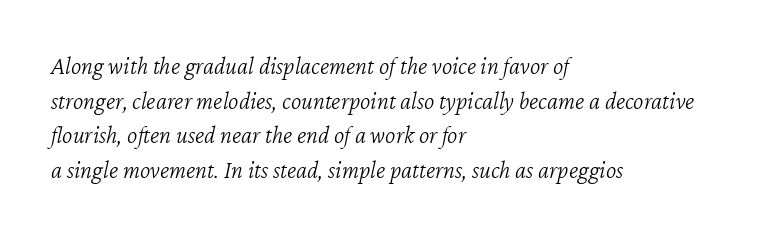
{"italic": "yes", "lean": "right", "slant_degrees": 12, "bold": "no", "underline": "no", "align": "left", "line_spacing": "normal", "line_spacing_ratio": 1.39, "letter_spacing": "normal", "letter_spacing_em": 0.0, "glyph_px": 25}
